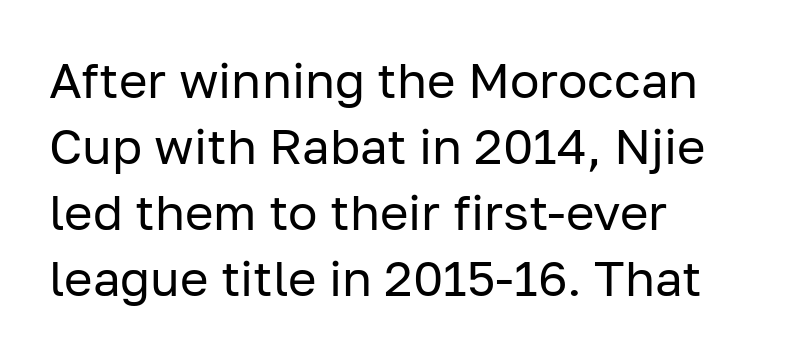
Q: Is the text bold? A: No.
Q: Is the text italic (slanted)? A: No, it is upright.
Q: Is the typeface a serif or a sans-serif typeface? A: Sans-serif.
Q: Is the text underlined? A: No.
Q: How is the paragraph aligned? A: Left-aligned.
Q: Is the spacing between letters normal or unusually wide? A: Normal.
Q: Is the spacing between lines tight, normal or loose? A: Normal.
Q: Width (condensed, normal, or wide)? A: Normal.
Q: Stroke contrast? A: Low.
Q: x-height? A: Medium.
Q: Monospaced? A: No.
